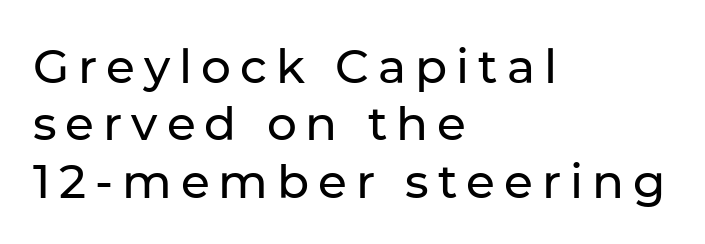
{"serif": "no", "italic": "no", "width": "normal", "stroke_contrast": "low", "x_height": "medium", "monospaced": "no", "underline": "no", "align": "left", "line_spacing_ratio": 1.22, "glyph_px": 47}
